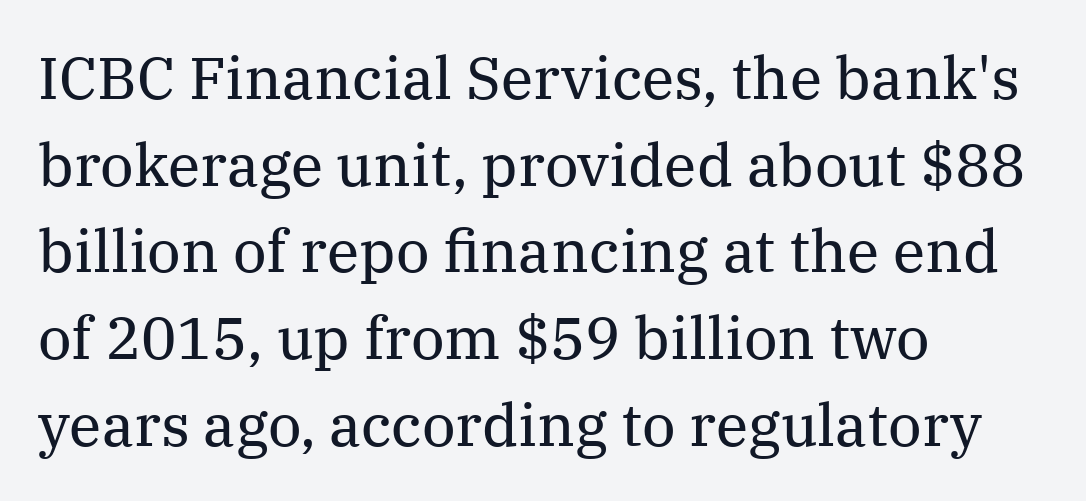
{"serif": "yes", "italic": "no", "bold": "no", "weight": "regular", "width": "normal", "stroke_contrast": "medium", "x_height": "medium", "monospaced": "no", "underline": "no", "align": "left", "line_spacing": "normal", "line_spacing_ratio": 1.47, "letter_spacing": "normal", "letter_spacing_em": 0.0, "glyph_px": 59}
